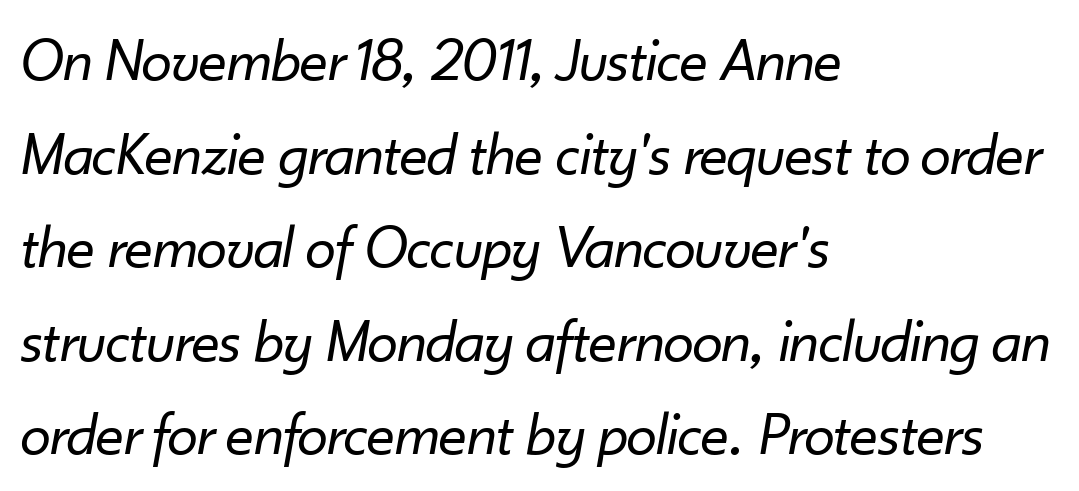
Stroke thickness stays within the range of a standard reading face or lighter. The typography opts for an oblique posture over an upright one. Line beginnings align vertically; line endings do not. The glyphs are unaccompanied by any horizontal stroke below them. The block of text has a typical density, with ordinary space between rows. Each letter keeps its own natural width here, so spacing adapts to shape.
